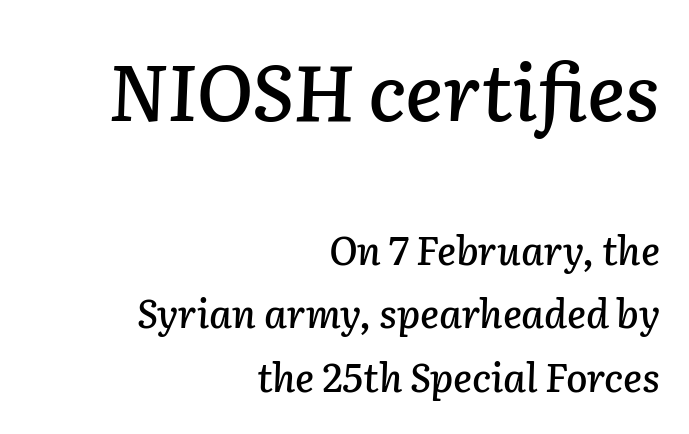
The image shows 78 px text type, italic (leaning right); set right-aligned, normal line spacing (1.63x), normal letter spacing, not underlined; the first (top) block is 2.0x larger; low stroke contrast and a medium x-height.
